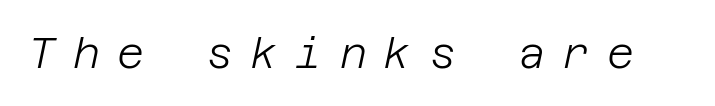
{"italic": "yes", "lean": "right", "slant_degrees": 12, "bold": "no", "weight": "light", "width": "normal", "stroke_contrast": "low", "x_height": "large", "underline": "no", "letter_spacing": "wide", "letter_spacing_em": 0.41, "glyph_px": 42}
